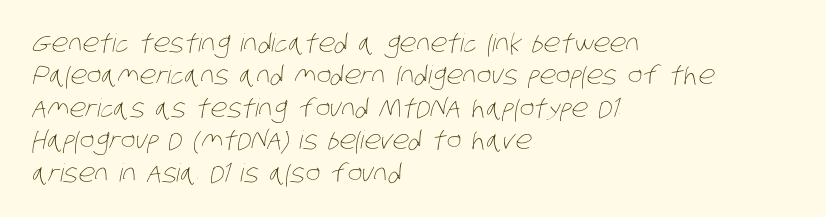
The typeface has the unassuming heft of standard copy or less. The passage shown stacks its lines at a standard gap. Anything drawn beneath the words? Only blank space. Students, note that the glyphs here touch the page at normal intervals. The paragraph shown leans on its left margin.
